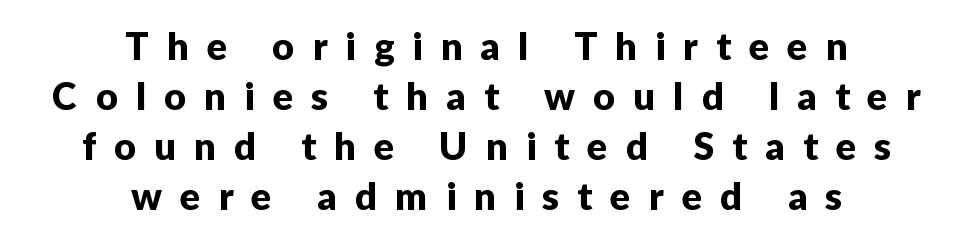
Q: Is the text italic (slanted)? A: No, it is upright.
Q: Is the typeface a serif or a sans-serif typeface? A: Sans-serif.
Q: Is the text underlined? A: No.
Q: How is the paragraph aligned? A: Centered.
Q: Is the spacing between letters normal or unusually wide? A: Unusually wide.
Q: Is the spacing between lines tight, normal or loose? A: Normal.
Q: Width (condensed, normal, or wide)? A: Normal.
Q: Stroke contrast? A: Low.
Q: x-height? A: Medium.
Q: Monospaced? A: No.
